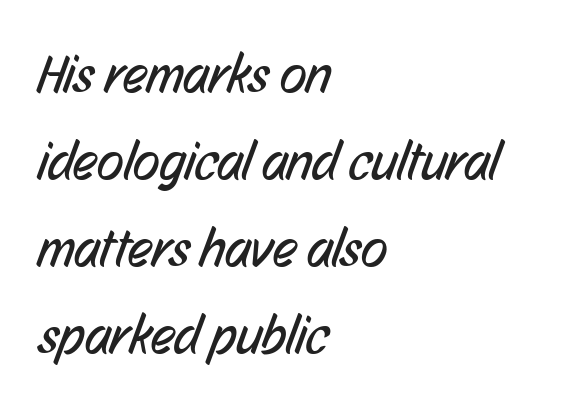
The typeface has the unassuming heft of standard copy or less. Nobody touched the tracking dial on this one. Looks like regular typesetting: each glyph gets only the width it needs. Regular leading. Clear beneath every line of the passage.
